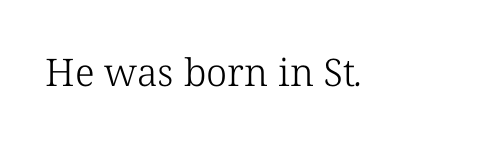
The face looks like a standard text weight, possibly lighter. A bare baseline throughout the passage. Is this a fixed-width face? No — the glyphs have proportional, varying widths. These lines are composed in type with serifs. The type is set solid horizontally, with unmodified tracking.
